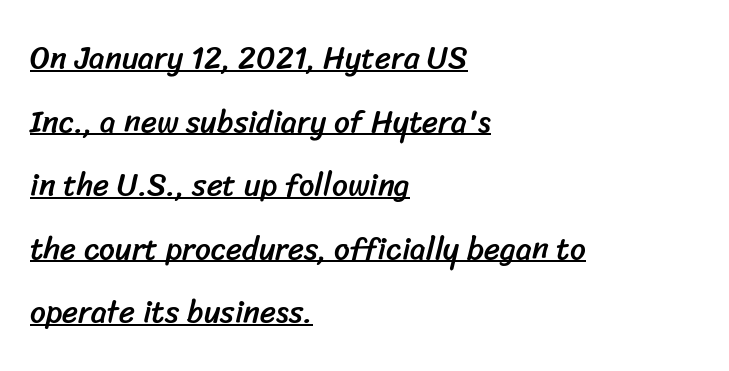
{"serif": "no", "width": "normal", "stroke_contrast": "low", "x_height": "medium", "monospaced": "no", "underline": "yes", "align": "left", "line_spacing": "loose", "line_spacing_ratio": 2.05, "letter_spacing": "normal", "letter_spacing_em": 0.0, "glyph_px": 31}
